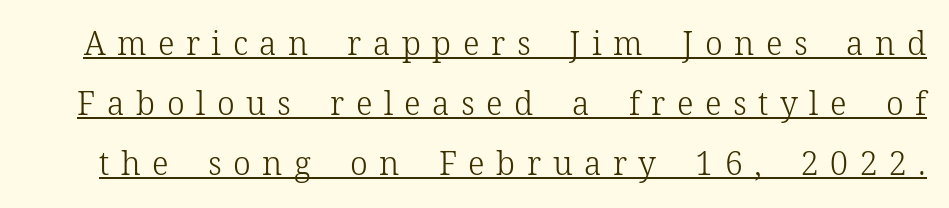
Underlining? Definitely there. The passage shown is typed in a proportional face where columns would drift. Here the glyphs are tracked loosely, breaking word shapes into spaced letters. Serifs: yes, visible at the terminals of the letterforms.
